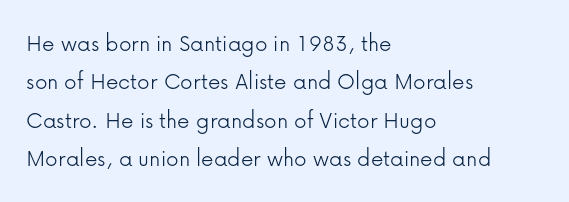
Q: Is the text bold? A: No.
Q: Is the text italic (slanted)? A: No, it is upright.
Q: Is the text underlined? A: No.
Q: How is the paragraph aligned? A: Left-aligned.
Q: Is the spacing between letters normal or unusually wide? A: Normal.
Q: Is the spacing between lines tight, normal or loose? A: Normal.
